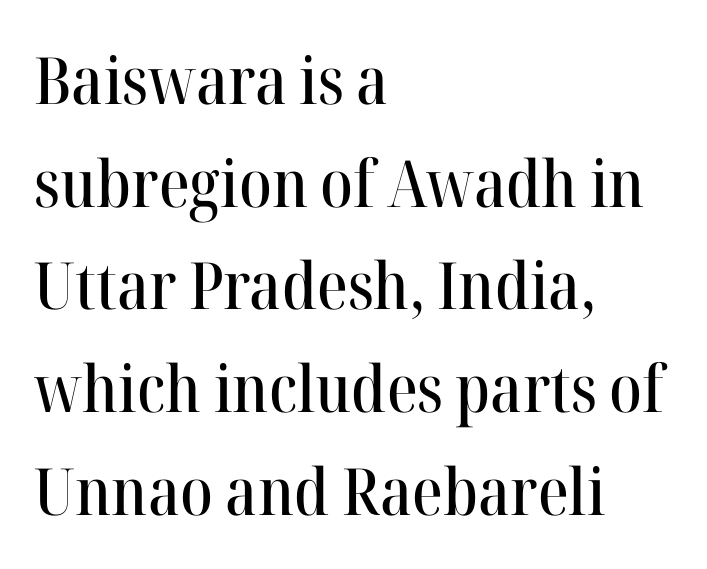
The image shows 65 px serif type, upright; set left-aligned, normal line spacing (1.58x), normal letter spacing, not underlined; high stroke contrast and a medium x-height.
